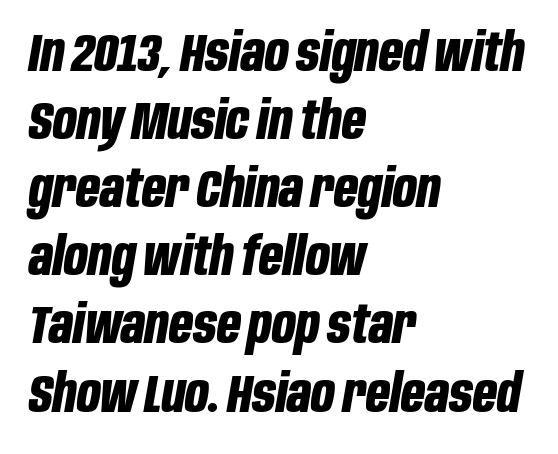
The image shows 52 px bold, condensed type, italic (leaning right); set left-aligned, normal line spacing (1.31x), normal letter spacing, not underlined; low stroke contrast and a large x-height.
